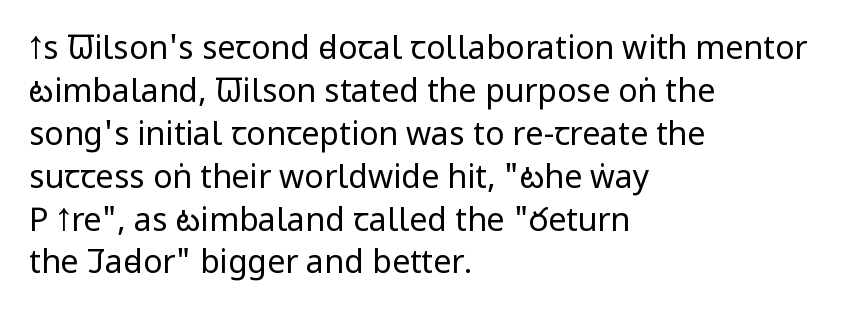
Q: Is the text bold? A: No.
Q: Is the text italic (slanted)? A: No, it is upright.
Q: Is the typeface a serif or a sans-serif typeface? A: Sans-serif.
Q: Is the text underlined? A: No.
Q: How is the paragraph aligned? A: Left-aligned.
Q: Is the spacing between letters normal or unusually wide? A: Normal.
Q: Is the spacing between lines tight, normal or loose? A: Normal.
Q: Width (condensed, normal, or wide)? A: Condensed.
Q: Stroke contrast? A: Low.
Q: x-height? A: Large.
Q: Monospaced? A: No.
